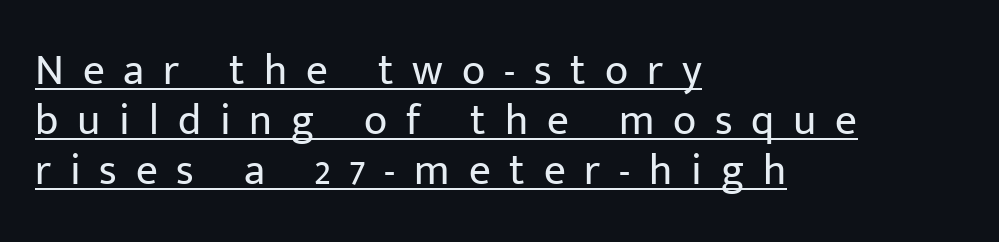
Q: Is the text bold? A: No.
Q: Is the text italic (slanted)? A: No, it is upright.
Q: Is the typeface a serif or a sans-serif typeface? A: Sans-serif.
Q: Is the text underlined? A: Yes.
Q: How is the paragraph aligned? A: Left-aligned.
Q: Is the spacing between letters normal or unusually wide? A: Unusually wide.
Q: Width (condensed, normal, or wide)? A: Normal.
Q: Stroke contrast? A: Low.
Q: x-height? A: Medium.
Q: Monospaced? A: No.
